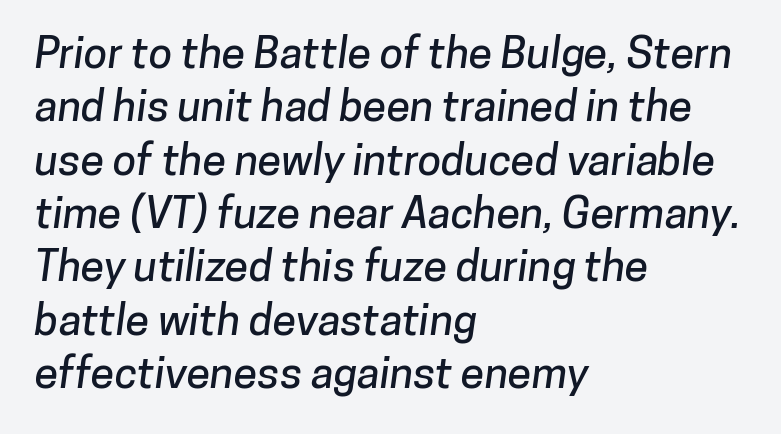
The image shows 43 px sans-serif type; set left-aligned, line spacing 1.24x, normal letter spacing, not underlined; low stroke contrast and a medium x-height.
